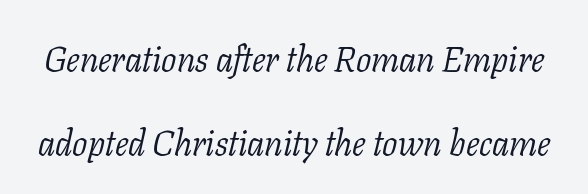
If you drew a line through each stem, it would be angled. Honestly, the letter spacing is just normal — you wouldn't notice it. The weight would be labelled regular, book, light, or lighter still. Looks like regular typesetting: each glyph gets only the width it needs. Anything drawn beneath the words? Only blank space. Line spacing here is loose.
